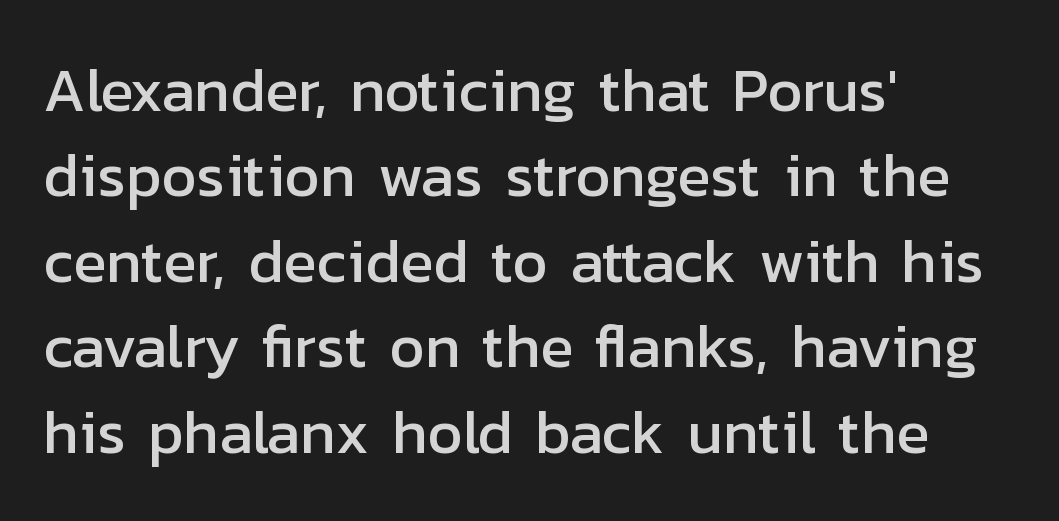
Q: Is the text italic (slanted)? A: No, it is upright.
Q: Is the typeface a serif or a sans-serif typeface? A: Sans-serif.
Q: Is the text underlined? A: No.
Q: How is the paragraph aligned? A: Left-aligned.
Q: Is the spacing between letters normal or unusually wide? A: Normal.
Q: Is the spacing between lines tight, normal or loose? A: Normal.
Q: Width (condensed, normal, or wide)? A: Normal.
Q: Stroke contrast? A: Low.
Q: x-height? A: Medium.
Q: Monospaced? A: No.
